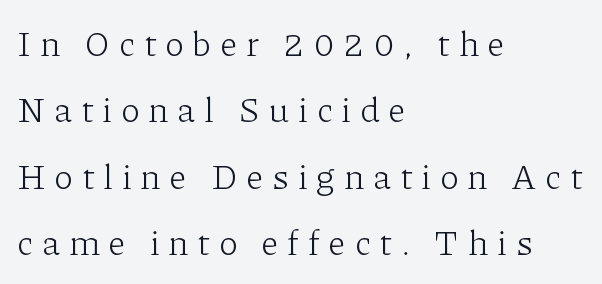
Character widths vary here, with narrow letters taking less room than wide ones. Letterform terminals end in serifs throughout the passage. Honestly, the rows look like they've been pulled way apart. No extra ink here — the face is not bold. The compositor pushed each line to the left boundary.
